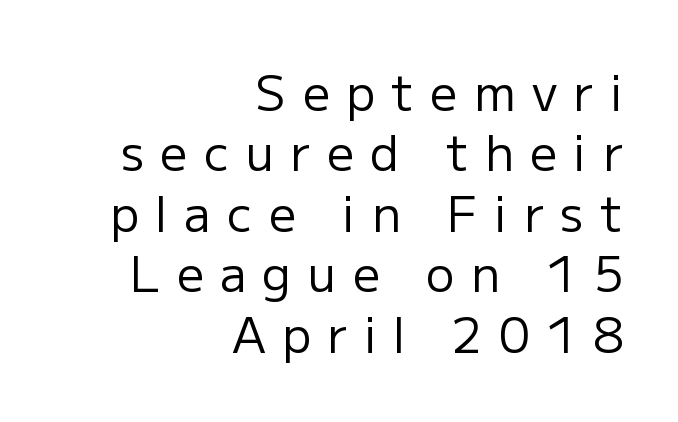
The image shows 48 px regular-weight sans-serif type, upright; set right-aligned, normal line spacing (1.26x), unusually wide letter spacing (+0.34 em), not underlined; low stroke contrast and a medium x-height.
